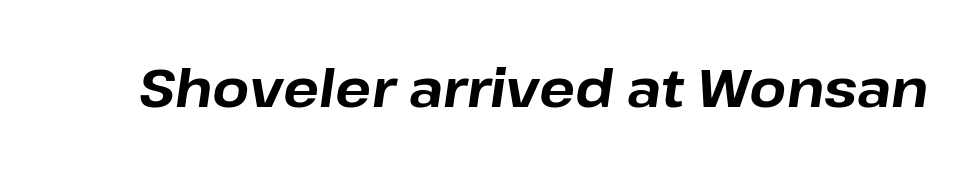
Q: Is the text bold? A: Yes.
Q: Is the text italic (slanted)? A: Yes, it leans right by about 8 degrees.
Q: Is the text underlined? A: No.
Q: Is the spacing between letters normal or unusually wide? A: Normal.
Q: Width (condensed, normal, or wide)? A: Normal.
Q: Stroke contrast? A: Low.
Q: x-height? A: Medium.
Q: Monospaced? A: No.
